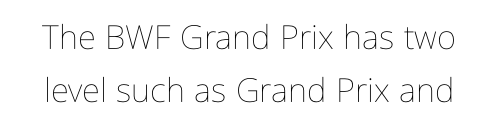
The image shows 33 px thin, condensed type, upright; set normal line spacing (1.6x), normal letter spacing, not underlined; low stroke contrast and a medium x-height.
